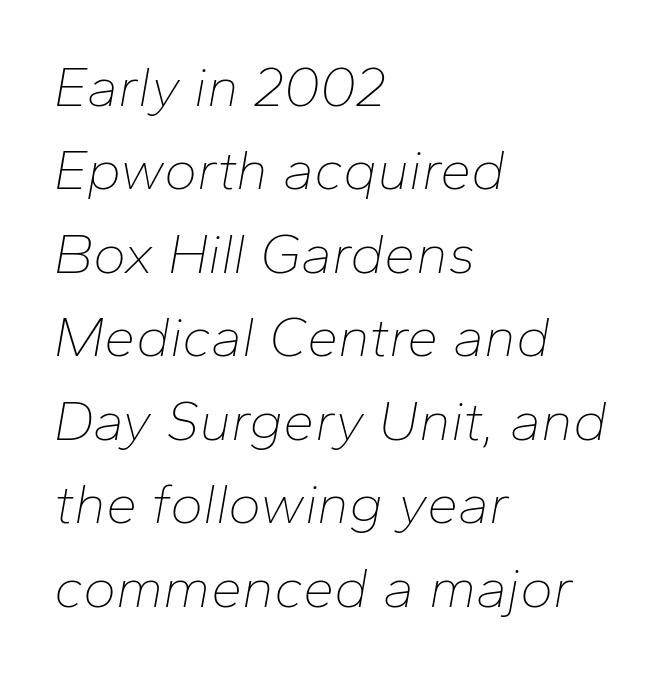
The image shows 56 px thin type, italic (leaning right); set left-aligned, normal line spacing (1.49x), normal letter spacing, not underlined; low stroke contrast and a medium x-height.
